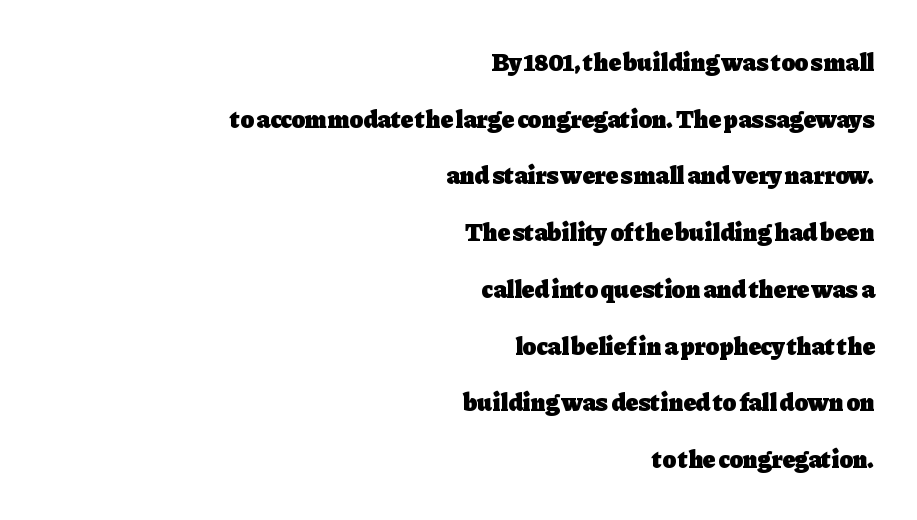
Q: Is the text bold? A: Yes.
Q: Is the text italic (slanted)? A: No, it is upright.
Q: Is the text underlined? A: No.
Q: How is the paragraph aligned? A: Right-aligned.
Q: Is the spacing between letters normal or unusually wide? A: Normal.
Q: Is the spacing between lines tight, normal or loose? A: Loose.
